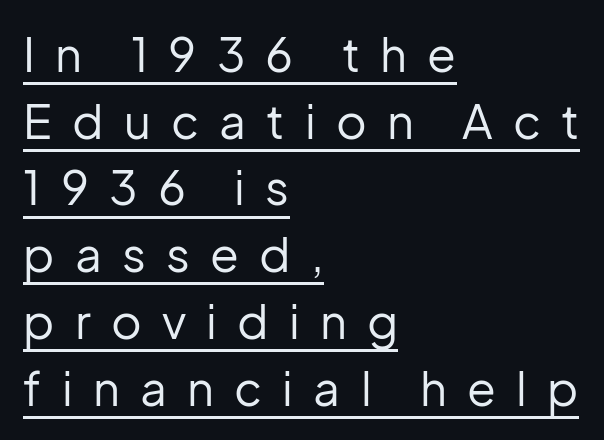
The image shows 47 px regular-weight sans-serif type, upright; set left-aligned, normal line spacing (1.42x), unusually wide letter spacing (+0.43 em), underlined; low stroke contrast and a medium x-height.
